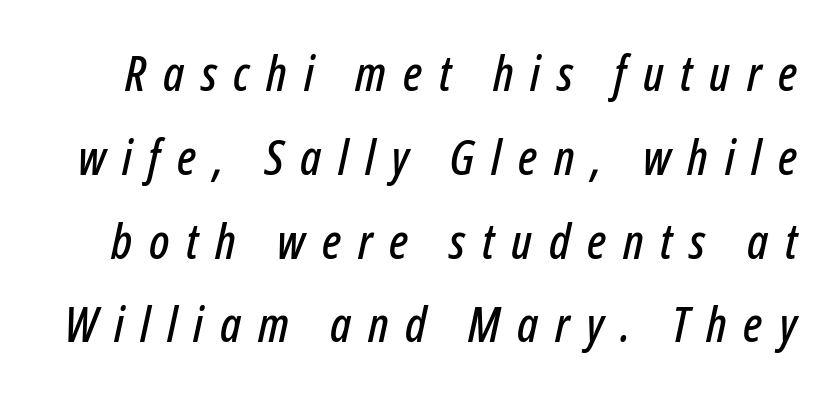
{"italic": "yes", "lean": "right", "slant_degrees": 12, "width": "condensed", "stroke_contrast": "low", "x_height": "medium", "monospaced": "no", "underline": "no", "line_spacing_ratio": 1.71, "letter_spacing": "wide", "letter_spacing_em": 0.34, "glyph_px": 49}
